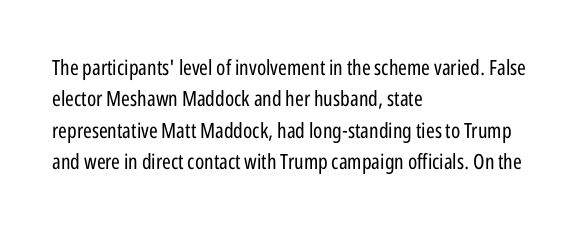
Q: Is the text bold? A: No.
Q: Is the text italic (slanted)? A: No, it is upright.
Q: Is the text underlined? A: No.
Q: How is the paragraph aligned? A: Left-aligned.
Q: Is the spacing between letters normal or unusually wide? A: Normal.
Q: Is the spacing between lines tight, normal or loose? A: Normal.
